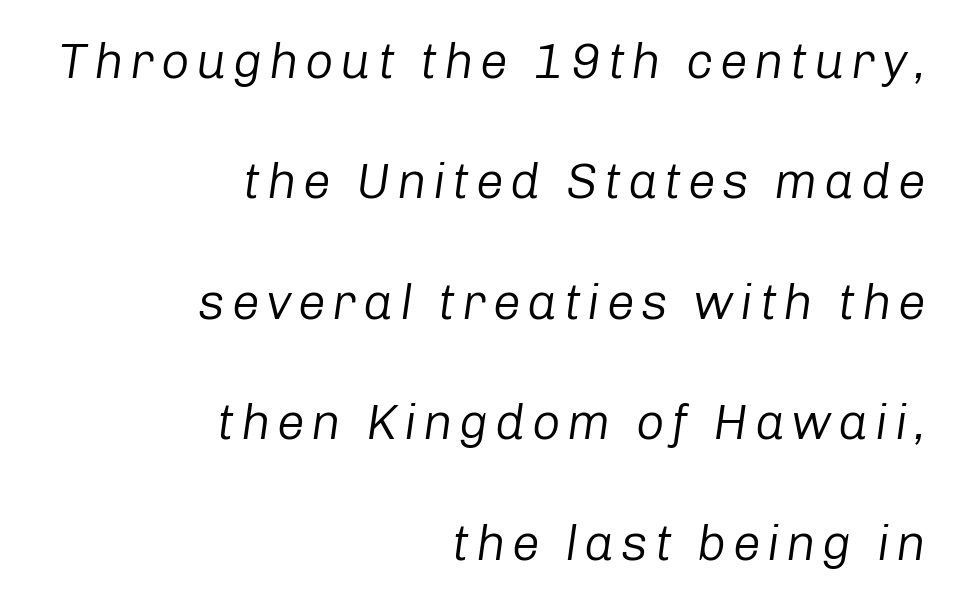
No chunkiness to these letters — they're not bold. Think of a printed novel: that variable character pitch is what you see here. These lines are set flush right with a ragged left edge. Plain, unruled lines of type. This block would shrink considerably if given ordinary leading; it's expanded now.
